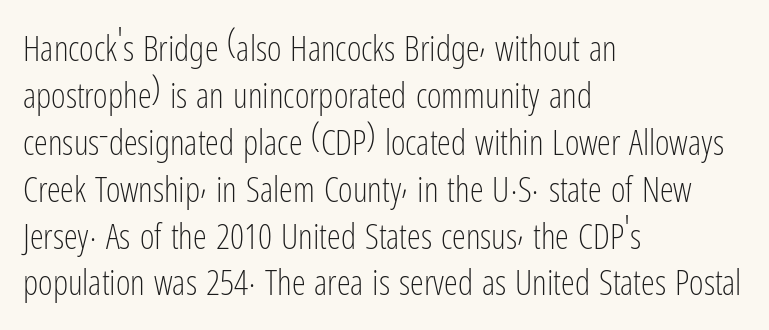
{"serif": "no", "italic": "no", "bold": "no", "weight": "light", "width": "condensed", "stroke_contrast": "low", "x_height": "medium", "monospaced": "no", "underline": "no", "align": "left", "line_spacing": "normal", "line_spacing_ratio": 1.34, "letter_spacing": "normal", "letter_spacing_em": 0.0, "glyph_px": 35}
